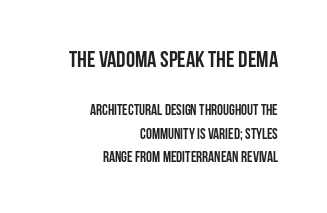
Between one letter and the next there's only the usual sliver of space. The leading is moderate, giving the passage an even texture. Rendered with straight, roman letterforms. This rendering uses right alignment, leaving the left contour irregular. Plain, unruled lines of type.
